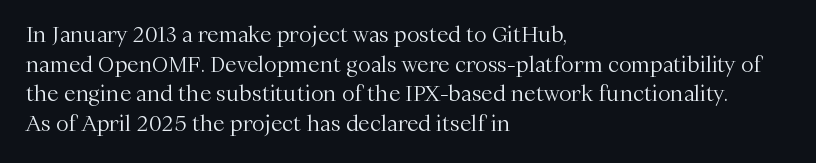
Q: Is the text bold? A: No.
Q: Is the text italic (slanted)? A: No, it is upright.
Q: Is the text underlined? A: No.
Q: How is the paragraph aligned? A: Left-aligned.
Q: Is the spacing between letters normal or unusually wide? A: Normal.
Q: Is the spacing between lines tight, normal or loose? A: Normal.
